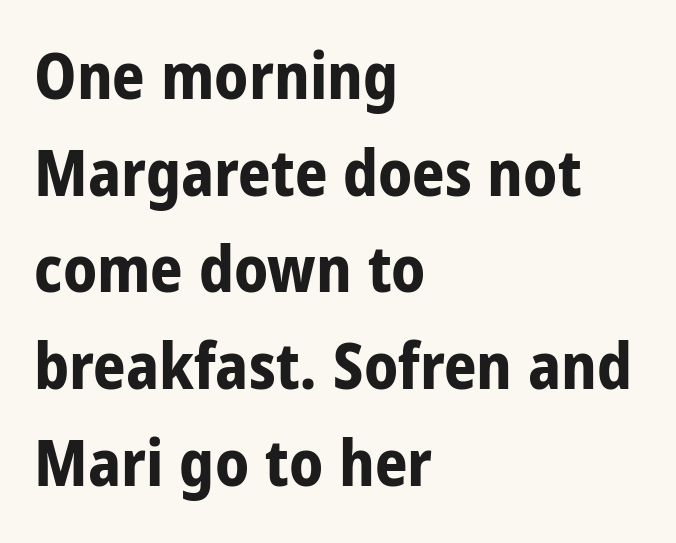
The image shows 64 px bold, condensed sans-serif type, upright; set left-aligned, normal line spacing (1.51x), normal letter spacing, not underlined; low stroke contrast and a large x-height.
